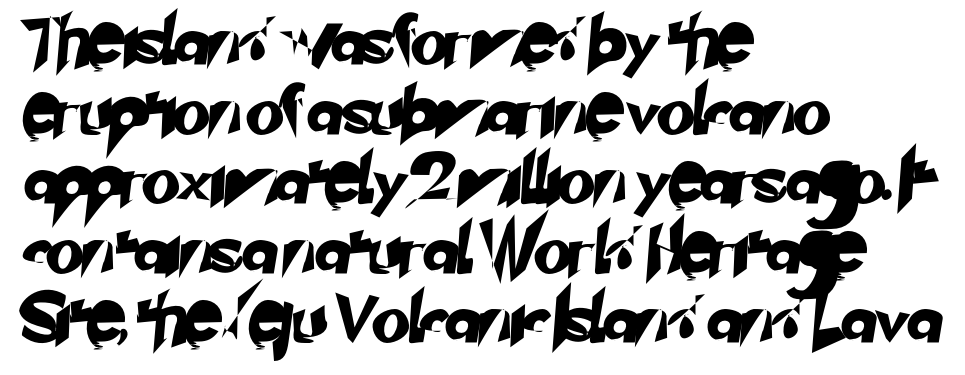
Q: Is the typeface a serif or a sans-serif typeface? A: Sans-serif.
Q: Is the text underlined? A: No.
Q: How is the paragraph aligned? A: Left-aligned.
Q: Is the spacing between letters normal or unusually wide? A: Normal.
Q: Is the spacing between lines tight, normal or loose? A: Normal.
Q: Width (condensed, normal, or wide)? A: Normal.
Q: Stroke contrast? A: Low.
Q: x-height? A: Small.
Q: Monospaced? A: No.
